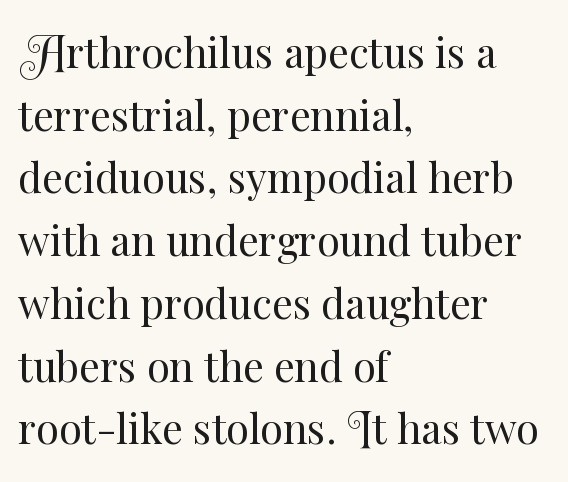
The image shows 41 px regular-weight type, upright; set left-aligned, normal line spacing (1.53x), normal letter spacing, not underlined; medium stroke contrast and a small x-height.
